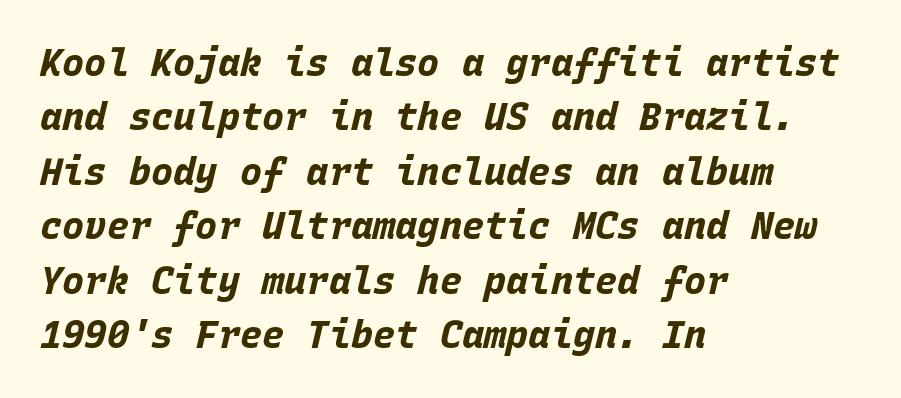
Q: Is the text bold? A: Yes.
Q: Is the text italic (slanted)? A: Yes, it leans right by about 15 degrees.
Q: Is the text underlined? A: No.
Q: How is the paragraph aligned? A: Left-aligned.
Q: Is the spacing between letters normal or unusually wide? A: Normal.
Q: Is the spacing between lines tight, normal or loose? A: Normal.
Q: Width (condensed, normal, or wide)? A: Normal.
Q: Stroke contrast? A: Low.
Q: x-height? A: Large.
Q: Monospaced? A: Yes.
